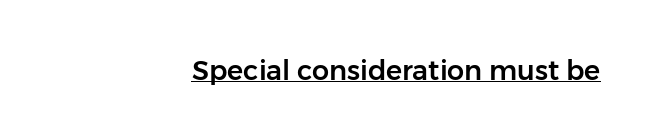
In CSS terms this would be text-align: right. Looks like someone drew a line under every word here. The type sits square on the baseline with zero lean. Spacing between characters is what you'd get straight out of the box.
